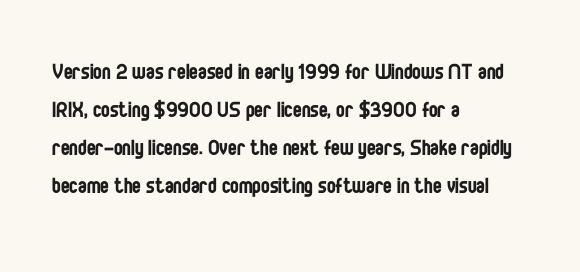
Visually the block forms a straight wall on the left and a jagged coastline on the right. Caption: standard tracking, unaltered. The type sits square on the baseline with zero lean. Weight: not bold — regular or lighter.
